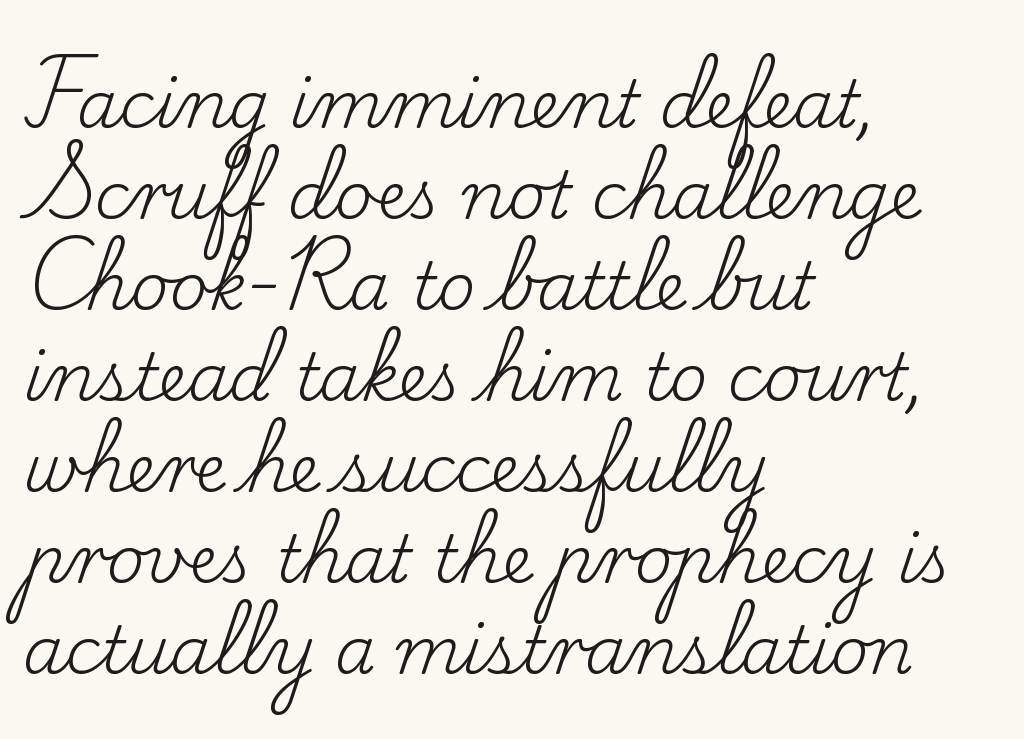
The image shows 66 px regular-weight serif type; set left-aligned, normal line spacing (1.38x), normal letter spacing, not underlined; low stroke contrast and a small x-height.
